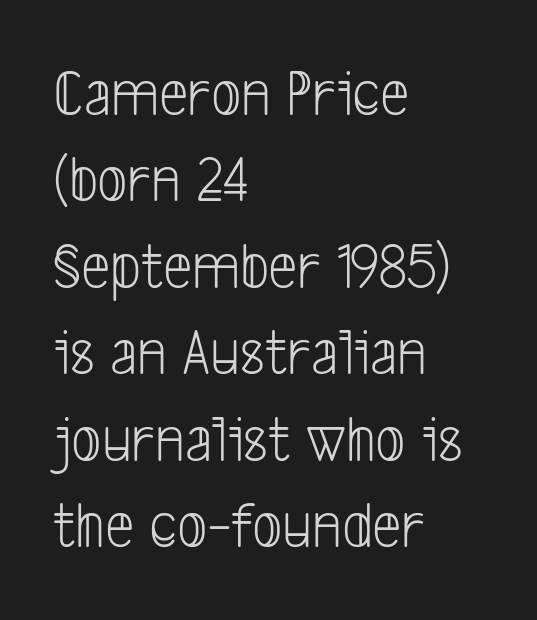
The image shows 66 px light, condensed sans-serif type; set left-aligned, normal line spacing (1.31x), normal letter spacing, not underlined; low stroke contrast and a medium x-height.
